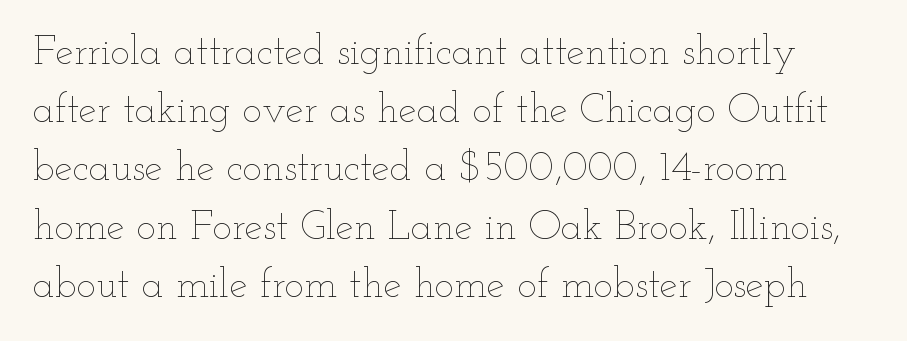
Reading down the block, your eye returns to a fixed left position each line. The passage shown is not bold in any degree. Each row of text sits above clean, open space. This rendering leaves character spacing at its baseline value. A typesetter would mark this as roman, not italic.
